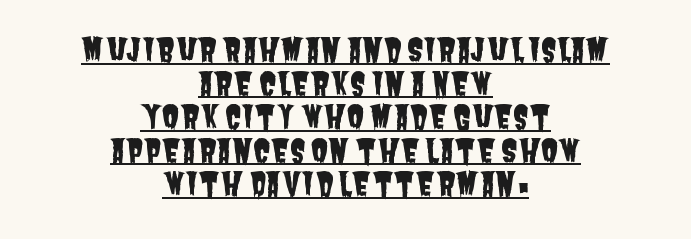
Q: Is the typeface a serif or a sans-serif typeface? A: Sans-serif.
Q: Is the text underlined? A: Yes.
Q: How is the paragraph aligned? A: Centered.
Q: Is the spacing between letters normal or unusually wide? A: Normal.
Q: Is the spacing between lines tight, normal or loose? A: Tight.
Q: Width (condensed, normal, or wide)? A: Condensed.
Q: Stroke contrast? A: Low.
Q: x-height? A: Large.
Q: Monospaced? A: No.
